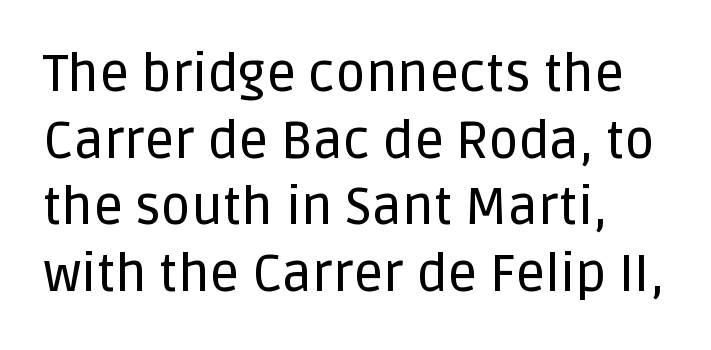
The image shows 52 px sans-serif type, upright; set normal line spacing (1.28x), normal letter spacing, not underlined; low stroke contrast and a large x-height.
